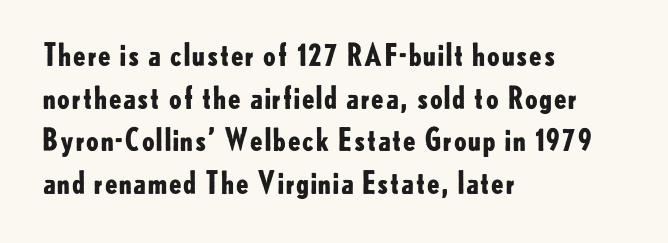
Italic? Not at all — the glyphs are vertical. These lines are set flush left with a ragged right edge. I'd describe the lettering as bold — thick and assertive. Font category for this specimen: sans-serif.
